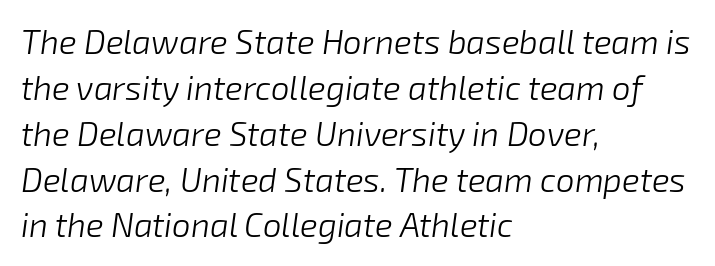
{"italic": "yes", "lean": "right", "slant_degrees": 8, "bold": "no", "weight": "light", "width": "normal", "stroke_contrast": "low", "x_height": "medium", "monospaced": "no", "underline": "no", "align": "left", "line_spacing": "normal", "line_spacing_ratio": 1.39, "letter_spacing": "normal", "letter_spacing_em": 0.0, "glyph_px": 33}
